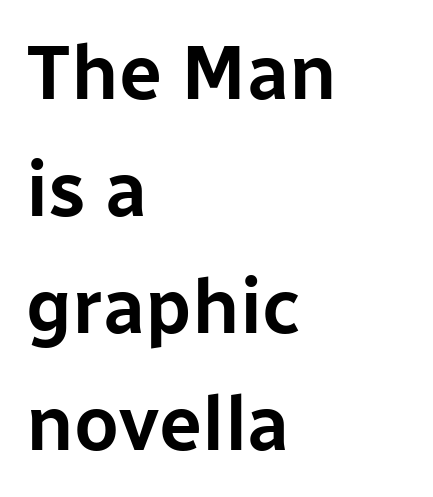
Q: Is the text italic (slanted)? A: No, it is upright.
Q: Is the typeface a serif or a sans-serif typeface? A: Sans-serif.
Q: Is the text underlined? A: No.
Q: How is the paragraph aligned? A: Left-aligned.
Q: Is the spacing between letters normal or unusually wide? A: Normal.
Q: Is the spacing between lines tight, normal or loose? A: Normal.
Q: Width (condensed, normal, or wide)? A: Normal.
Q: Stroke contrast? A: Low.
Q: x-height? A: Medium.
Q: Monospaced? A: No.
